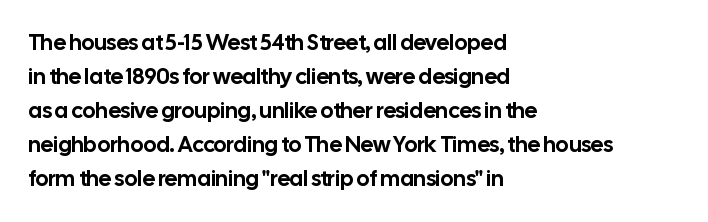
{"italic": "no", "underline": "no", "align": "left", "line_spacing": "normal", "line_spacing_ratio": 1.55, "letter_spacing": "normal", "letter_spacing_em": 0.0, "glyph_px": 22}
